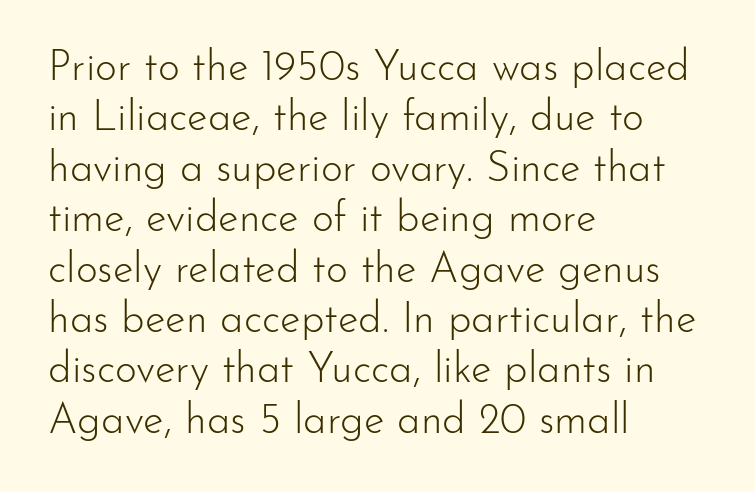
The face used here is proportionally spaced, like ordinary book or web type. Weight: in the light-to-regular range. Typeset ragged right — the left edge is the straight one. Posture: vertical. Words appear dense and cohesive because spacing is normal.
